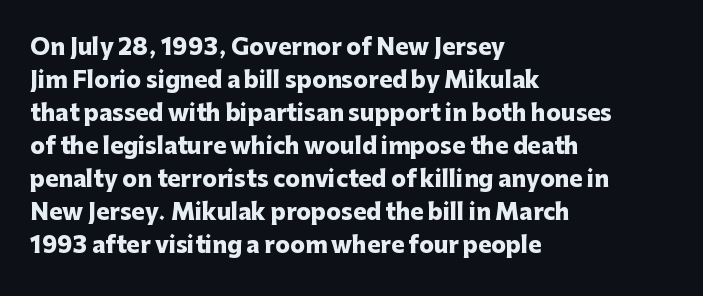
You'd pick this weight for a headline — it's a proper bold. The lettering holds an erect, upright posture throughout. Glance below the letters and you will spot only blank space. Layout note: lines flush left. Characters follow at the spacing the type designer built in. These lines sit exactly where default settings would place them.
